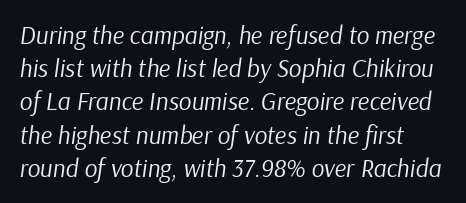
Q: Is the text bold? A: No.
Q: Is the text italic (slanted)? A: Yes, it leans right by about 9 degrees.
Q: Is the text underlined? A: No.
Q: How is the paragraph aligned? A: Left-aligned.
Q: Is the spacing between letters normal or unusually wide? A: Normal.
Q: Is the spacing between lines tight, normal or loose? A: Normal.
